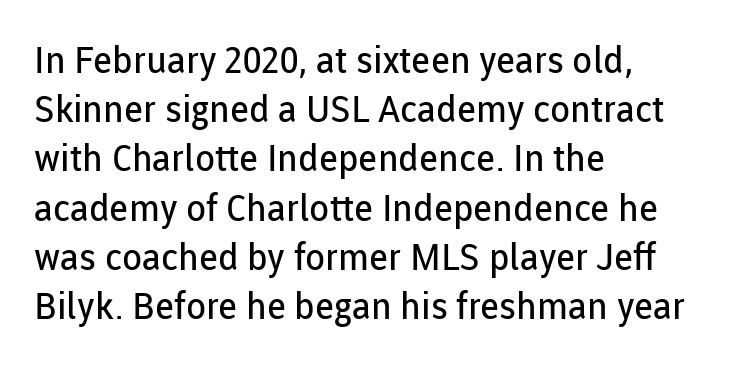
The image shows 37 px regular-weight sans-serif type, upright; set left-aligned, normal line spacing (1.33x), normal letter spacing, not underlined; low stroke contrast and a medium x-height.
